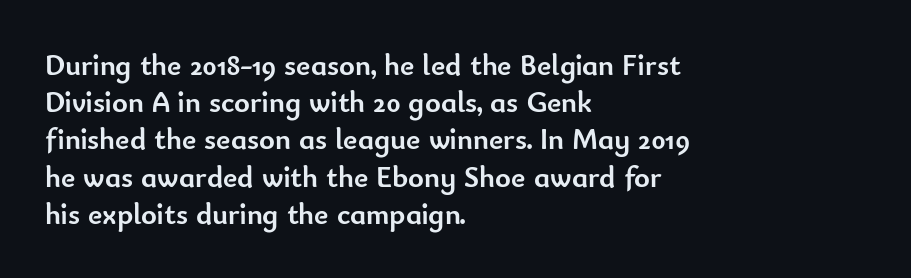
Plenty of ink on the page — the face is bold. Looks like regular typesetting: each glyph gets only the width it needs. Unlike a traditional serif, this face leaves its strokes unadorned. Type without underlining. All the whitespace from short lines collects on the right. This sample uses an upright cut, with every glyph sitting square on the baseline.
